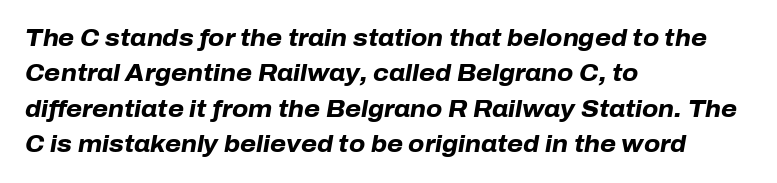
{"italic": "yes", "lean": "right", "slant_degrees": 10, "bold": "yes", "underline": "no", "align": "left", "line_spacing": "normal", "line_spacing_ratio": 1.54, "letter_spacing": "normal", "letter_spacing_em": 0.0, "glyph_px": 23}
